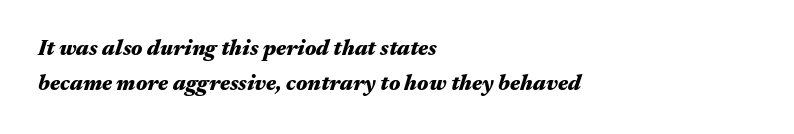
{"italic": "yes", "lean": "right", "slant_degrees": 17, "bold": "yes", "underline": "no", "align": "left", "line_spacing": "normal", "line_spacing_ratio": 1.57, "letter_spacing": "normal", "letter_spacing_em": 0.0, "glyph_px": 22}
